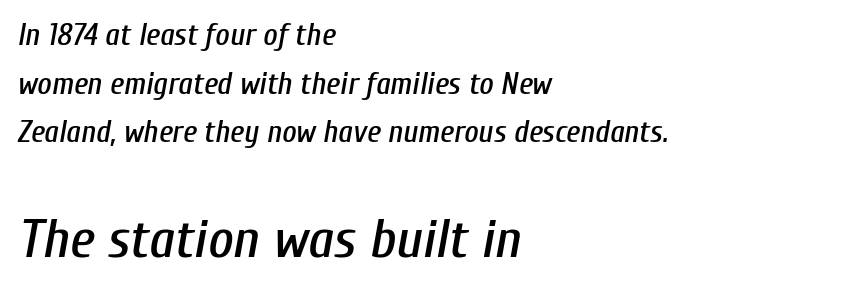
Q: Is the text italic (slanted)? A: Yes, it leans right by about 10 degrees.
Q: Is the text underlined? A: No.
Q: How is the paragraph aligned? A: Left-aligned.
Q: Is the spacing between letters normal or unusually wide? A: Normal.
Q: Is the spacing between lines tight, normal or loose? A: Normal.
Q: Which block of text is set in a larger size, the first (top) or the second (bottom)? A: The second (bottom) one.
Q: Width (condensed, normal, or wide)? A: Condensed.
Q: Stroke contrast? A: Low.
Q: x-height? A: Medium.
Q: Monospaced? A: No.
